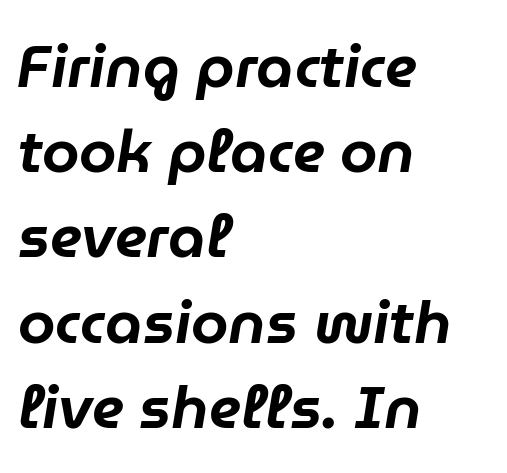
Q: Is the text italic (slanted)? A: Yes, it leans right by about 9 degrees.
Q: Is the text underlined? A: No.
Q: How is the paragraph aligned? A: Left-aligned.
Q: Is the spacing between letters normal or unusually wide? A: Normal.
Q: Is the spacing between lines tight, normal or loose? A: Normal.
Q: Width (condensed, normal, or wide)? A: Normal.
Q: Stroke contrast? A: Low.
Q: x-height? A: Medium.
Q: Monospaced? A: No.
